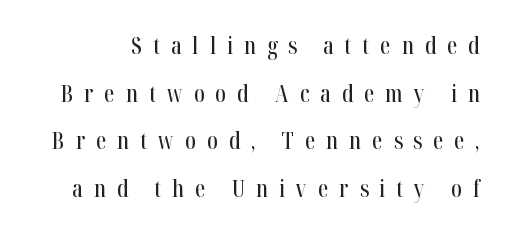
{"italic": "no", "underline": "no", "line_spacing": "loose", "line_spacing_ratio": 2.07, "letter_spacing": "wide", "letter_spacing_em": 0.48, "glyph_px": 23}
